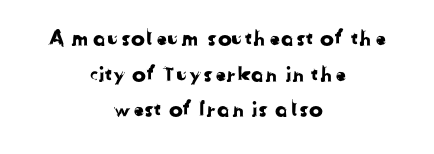
Reading down the column, the eye jumps a familiar distance to each next line. The specimen omits any rule beneath the text block's lines. Nobody touched the tracking dial on this one. Teacher's note: observe the equal gaps on both sides — that is centered alignment.
